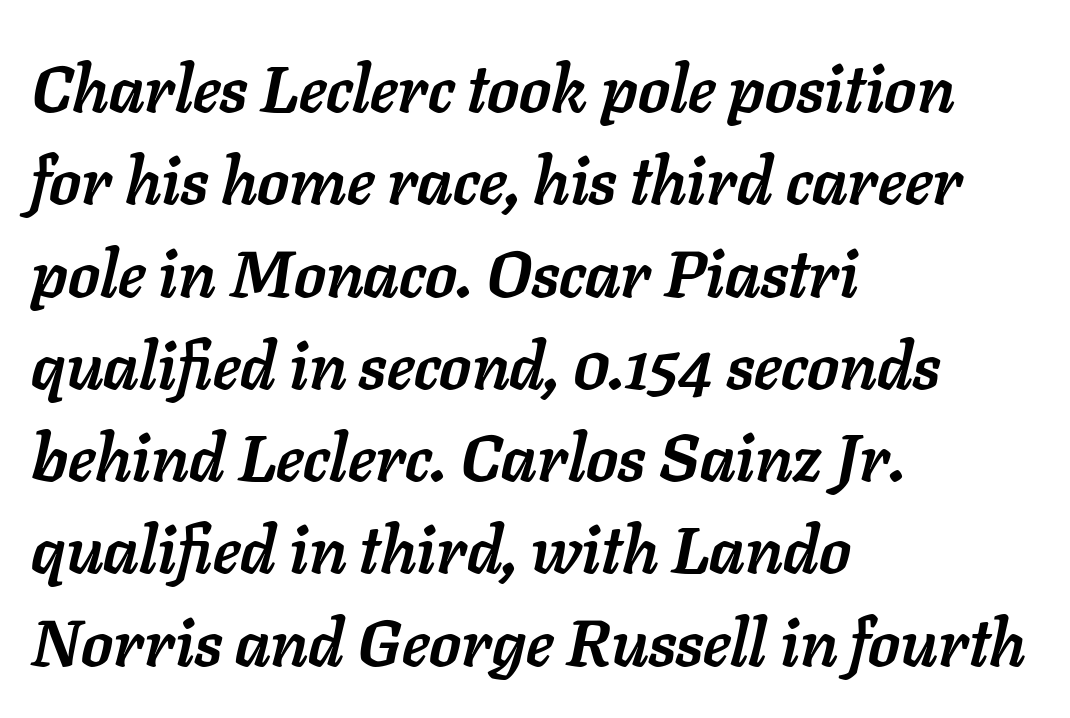
Q: Is the text bold? A: Yes.
Q: Is the text italic (slanted)? A: Yes, it leans right by about 11 degrees.
Q: Is the text underlined? A: No.
Q: How is the paragraph aligned? A: Left-aligned.
Q: Is the spacing between letters normal or unusually wide? A: Normal.
Q: Is the spacing between lines tight, normal or loose? A: Normal.
Q: Width (condensed, normal, or wide)? A: Normal.
Q: Stroke contrast? A: Low.
Q: x-height? A: Medium.
Q: Monospaced? A: No.
